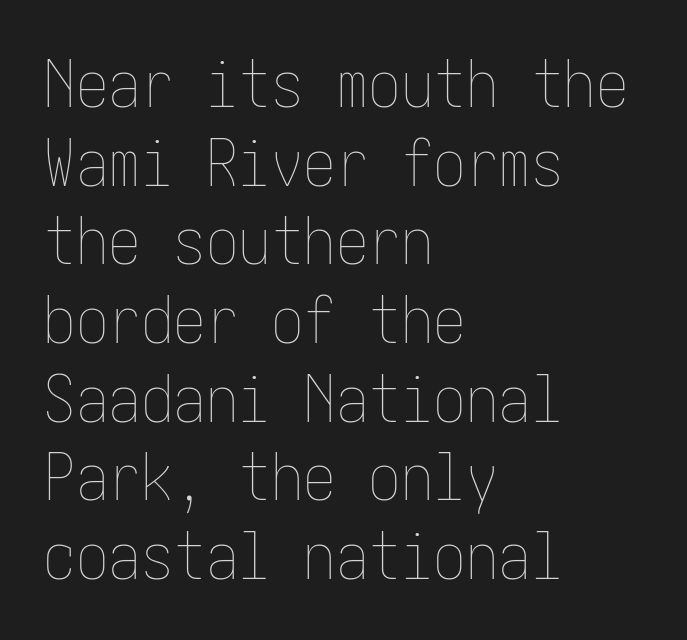
Left-aligned paragraph, ragged on the right. Letter spacing: default. A typesetter would mark this as roman, not italic. Clear beneath every line of the passage. Unbolded letterforms with no extra heft.
